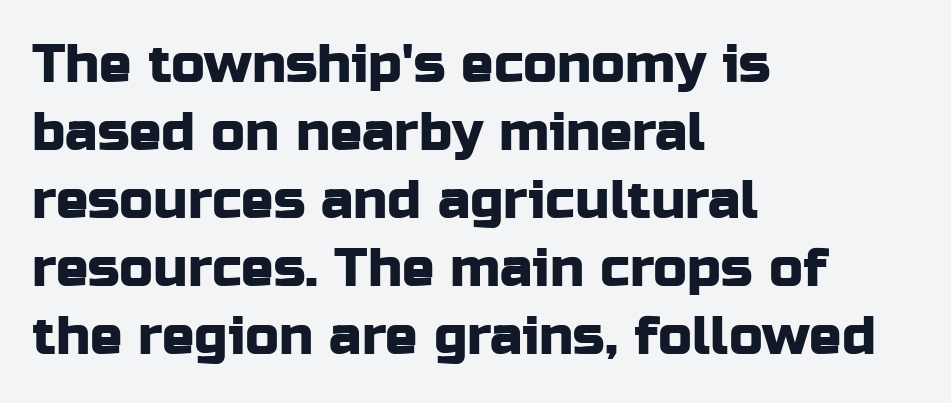
The image shows 54 px sans-serif type, upright; set left-aligned, normal line spacing (1.26x), normal letter spacing, not underlined; low stroke contrast and a medium x-height.
